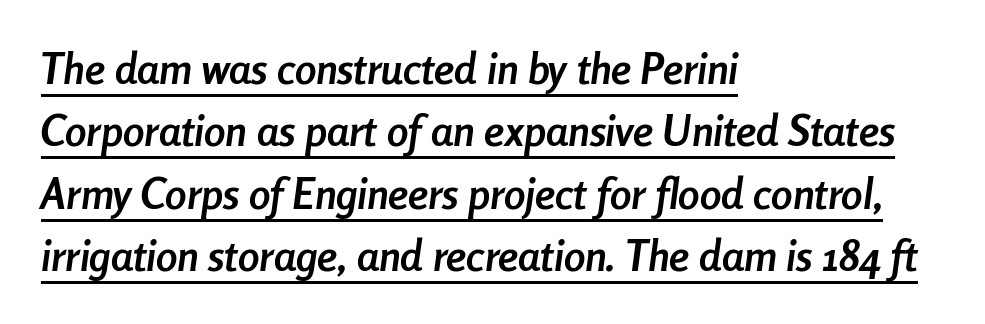
Proportional: the letters do not fall into vertical columns. A dark, heavy texture on the line: the type is bold. An italicized treatment has been applied to the whole sample. Every row of glyphs begins at an identical x-position on the left.
